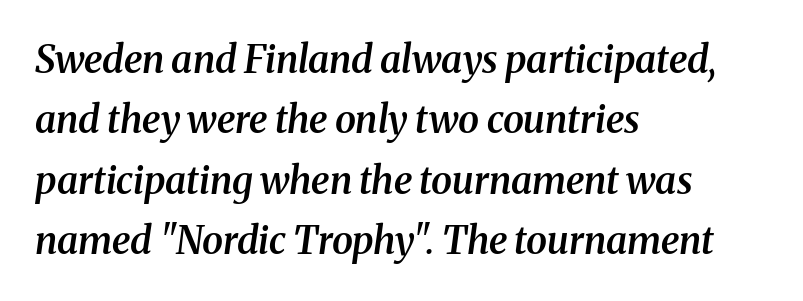
Q: Is the text bold? A: Semi-bold.
Q: Is the text italic (slanted)? A: Yes, it leans right by about 8 degrees.
Q: Is the typeface a serif or a sans-serif typeface? A: Serif.
Q: Is the text underlined? A: No.
Q: How is the paragraph aligned? A: Left-aligned.
Q: Is the spacing between letters normal or unusually wide? A: Normal.
Q: Is the spacing between lines tight, normal or loose? A: Normal.
Q: Width (condensed, normal, or wide)? A: Normal.
Q: Stroke contrast? A: Medium.
Q: x-height? A: Medium.
Q: Monospaced? A: No.
